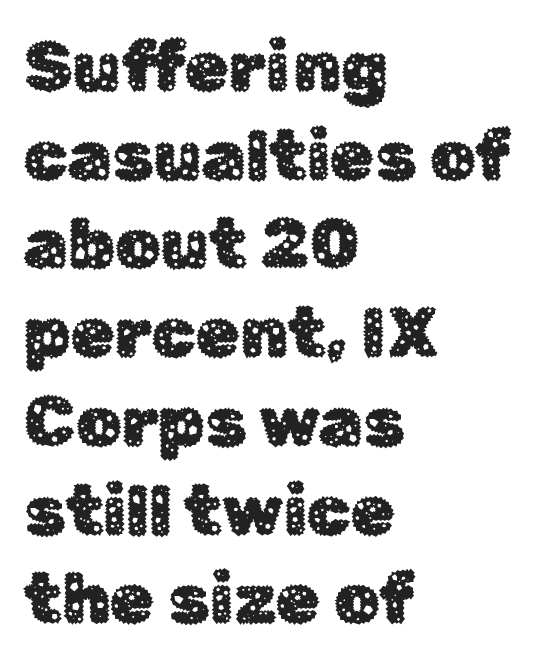
{"serif": "no", "italic": "no", "width": "normal", "stroke_contrast": "low", "x_height": "medium", "monospaced": "no", "underline": "no", "align": "left", "line_spacing": "normal", "line_spacing_ratio": 1.25, "letter_spacing": "normal", "letter_spacing_em": 0.0, "glyph_px": 71}
